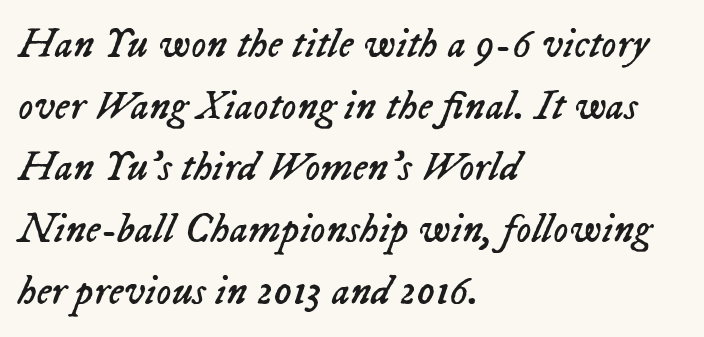
{"italic": "yes", "lean": "right", "slant_degrees": 23, "bold": "no", "weight": "regular", "width": "normal", "stroke_contrast": "low", "x_height": "medium", "monospaced": "no", "underline": "no", "align": "left", "line_spacing": "normal", "line_spacing_ratio": 1.47, "letter_spacing": "normal", "letter_spacing_em": 0.0, "glyph_px": 42}
